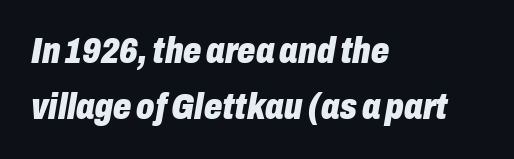
The image shows 36 px heavy, condensed type, italic (leaning right); set left-aligned, normal line spacing (1.56x), normal letter spacing, not underlined; low stroke contrast and a medium x-height.
